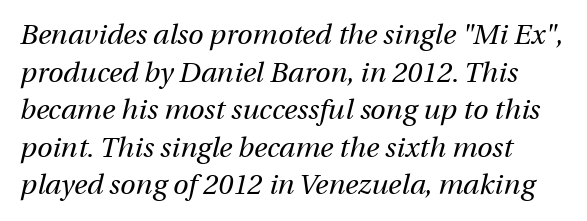
{"italic": "yes", "lean": "right", "slant_degrees": 12, "bold": "no", "weight": "regular", "width": "normal", "stroke_contrast": "medium", "x_height": "medium", "monospaced": "no", "underline": "no", "align": "left", "line_spacing": "normal", "line_spacing_ratio": 1.34, "letter_spacing": "normal", "letter_spacing_em": 0.0, "glyph_px": 28}
